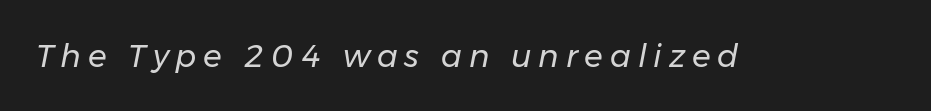
The image shows 31 px regular-weight type, italic (leaning right); set unusually wide letter spacing (+0.22 em), not underlined; low stroke contrast and a medium x-height.
